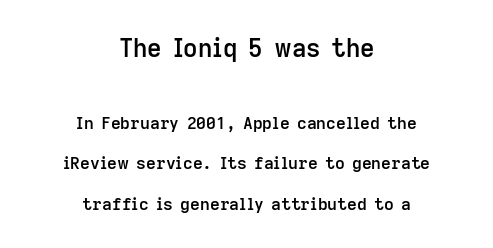
Q: Is the text bold? A: Semi-bold.
Q: Is the text italic (slanted)? A: No, it is upright.
Q: Is the text underlined? A: No.
Q: How is the paragraph aligned? A: Centered.
Q: Is the spacing between letters normal or unusually wide? A: Normal.
Q: Is the spacing between lines tight, normal or loose? A: Loose.
Q: Which block of text is set in a larger size, the first (top) or the second (bottom)? A: The first (top) one.
